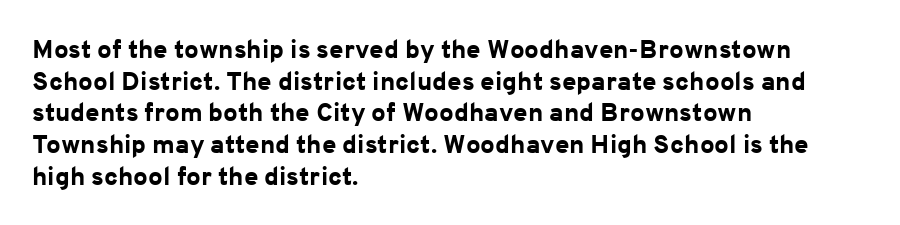
I'd describe the lettering as bold — thick and assertive. Words appear dense and cohesive because spacing is normal. Reading down the block, your eye returns to a fixed left position each line. The lettering holds an erect, upright posture throughout. Descender tails drop into unmarked territory.
